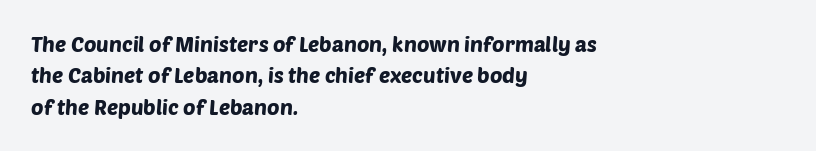
Q: Is the text underlined? A: No.
Q: How is the paragraph aligned? A: Left-aligned.
Q: Is the spacing between letters normal or unusually wide? A: Normal.
Q: Is the spacing between lines tight, normal or loose? A: Normal.
